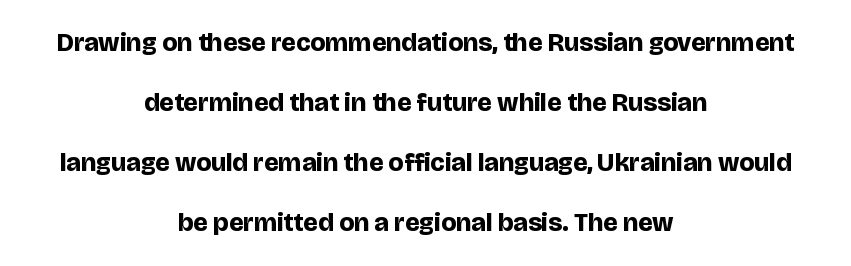
Q: Is the text bold? A: Yes.
Q: Is the text italic (slanted)? A: No, it is upright.
Q: Is the text underlined? A: No.
Q: How is the paragraph aligned? A: Centered.
Q: Is the spacing between letters normal or unusually wide? A: Normal.
Q: Is the spacing between lines tight, normal or loose? A: Loose.
